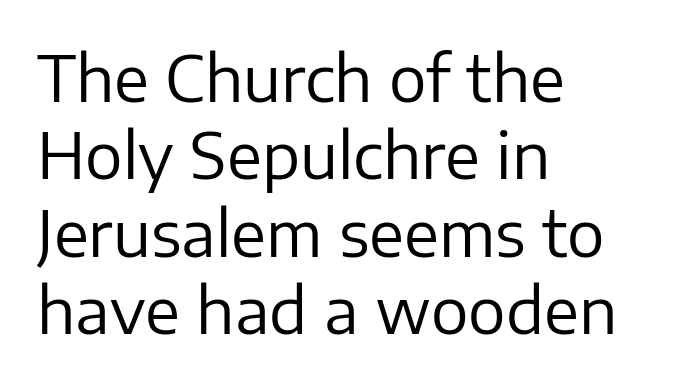
Letter spacing: default. Posture: upright roman. The string is rendered with underlining switched off. You can tell from the bare stems that sans-serif type was used.
